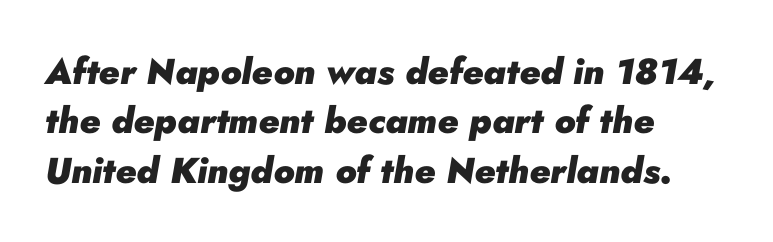
Regular leading. Italic: yes, the glyphs are oblique. Left-aligned paragraph, ragged on the right. As a designer I'd log this as weight 700, bold.
